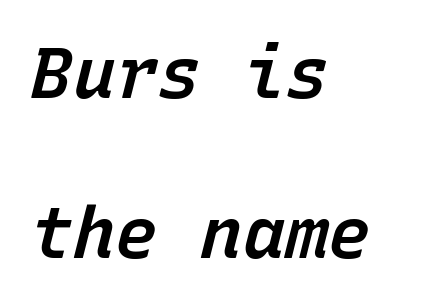
{"italic": "yes", "lean": "right", "slant_degrees": 15, "bold": "semi", "weight": "semibold", "width": "normal", "stroke_contrast": "low", "x_height": "medium", "monospaced": "yes", "underline": "no", "align": "left", "line_spacing": "loose", "line_spacing_ratio": 2.25, "letter_spacing": "normal", "letter_spacing_em": 0.0, "glyph_px": 71}
